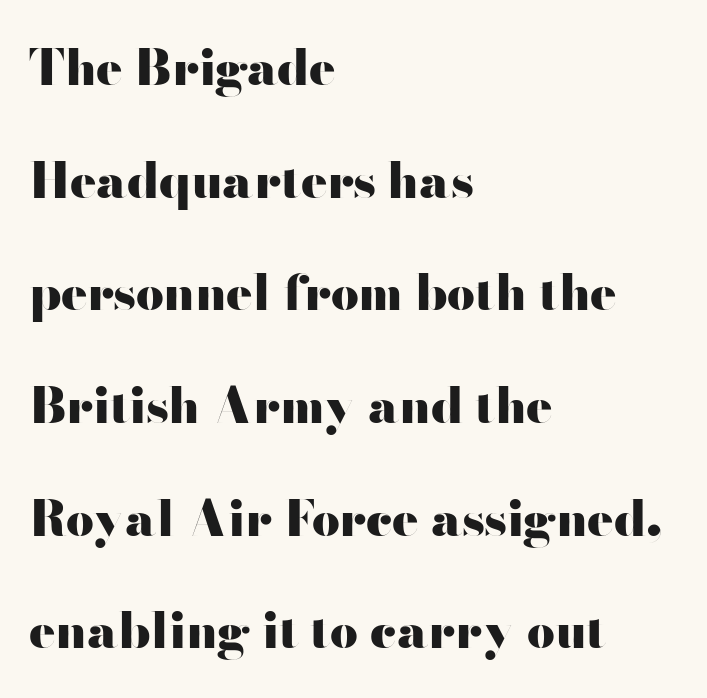
Q: Is the text bold? A: Yes.
Q: Is the text italic (slanted)? A: No, it is upright.
Q: Is the typeface a serif or a sans-serif typeface? A: Sans-serif.
Q: Is the text underlined? A: No.
Q: How is the paragraph aligned? A: Left-aligned.
Q: Is the spacing between letters normal or unusually wide? A: Normal.
Q: Is the spacing between lines tight, normal or loose? A: Loose.
Q: Width (condensed, normal, or wide)? A: Wide.
Q: Stroke contrast? A: High.
Q: x-height? A: Small.
Q: Monospaced? A: No.
